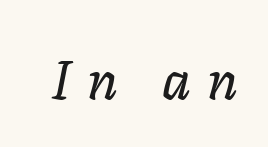
The image shows 55 px text type, italic (leaning right); set unusually wide letter spacing (+0.3 em), not underlined; low stroke contrast and a medium x-height.
